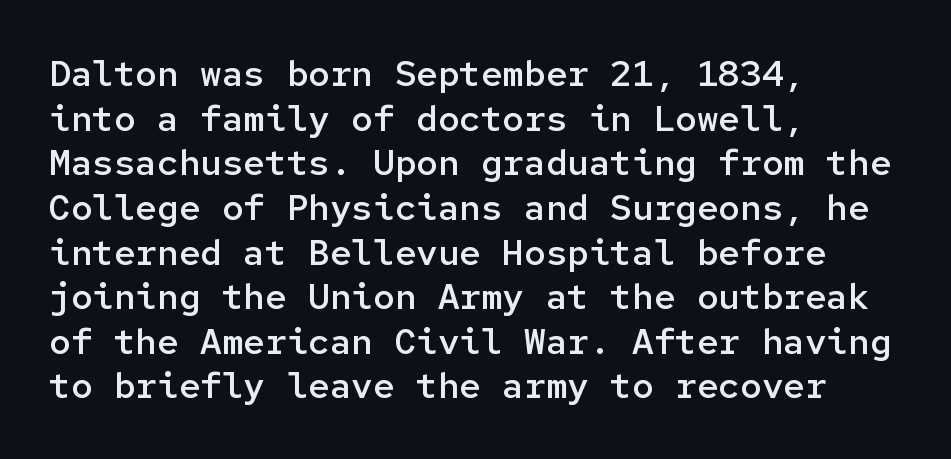
The letters stand upright; this is a roman face. This is moderately heavy type, rendered in semibold. Students, note that the glyphs here touch the page at normal intervals. Each letter, wide or thin by design, is forced into the same width here. Stroke terminals: plain, sans-serif.
